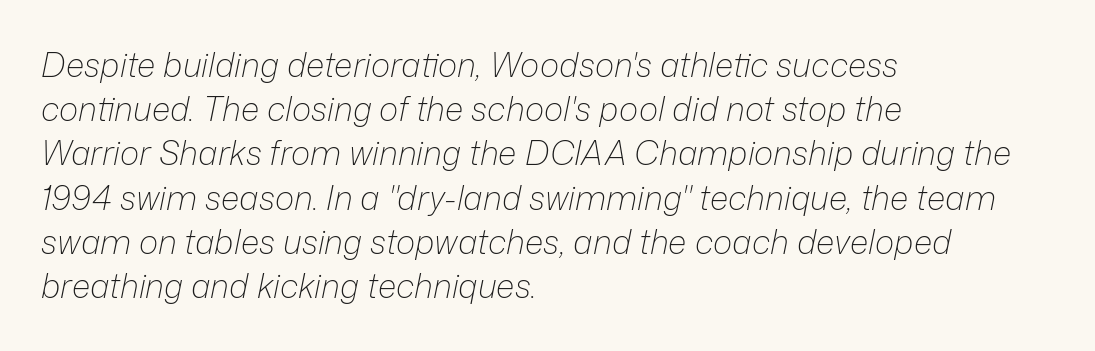
Counters stay open thanks to moderate or lighter strokes. The typesetter chose a ragged-right arrangement here. The type is set solid horizontally, with unmodified tracking. The passage shown is typed in a proportional face where columns would drift. Line spacing here is normal. Only glyphs here, with clear space below each row.
